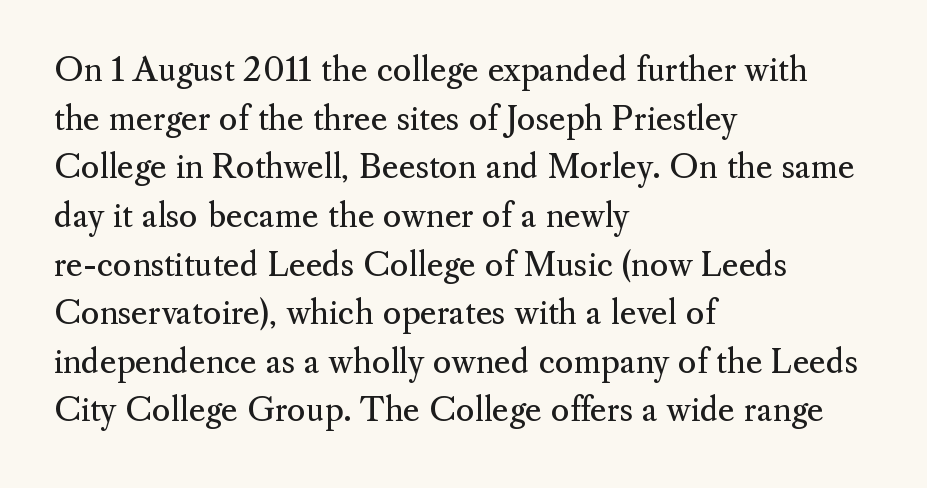
The image shows 32 px regular-weight serif type, upright; set left-aligned, normal line spacing (1.52x), normal letter spacing, not underlined; medium stroke contrast and a small x-height.
